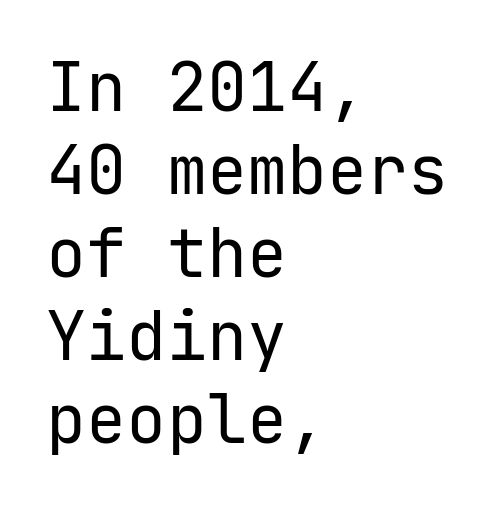
{"serif": "no", "italic": "no", "bold": "no", "weight": "regular", "width": "normal", "stroke_contrast": "low", "x_height": "medium", "monospaced": "yes", "underline": "no", "align": "left", "line_spacing_ratio": 1.24, "letter_spacing": "normal", "letter_spacing_em": 0.0, "glyph_px": 67}
